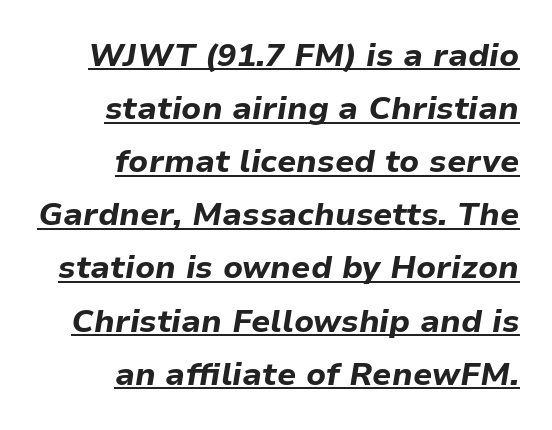
Q: Is the text bold? A: Yes.
Q: Is the text italic (slanted)? A: Yes, it leans right by about 9 degrees.
Q: Is the text underlined? A: Yes.
Q: How is the paragraph aligned? A: Right-aligned.
Q: Is the spacing between letters normal or unusually wide? A: Normal.
Q: Is the spacing between lines tight, normal or loose? A: Normal.
Q: Width (condensed, normal, or wide)? A: Normal.
Q: Stroke contrast? A: Low.
Q: x-height? A: Medium.
Q: Monospaced? A: No.
